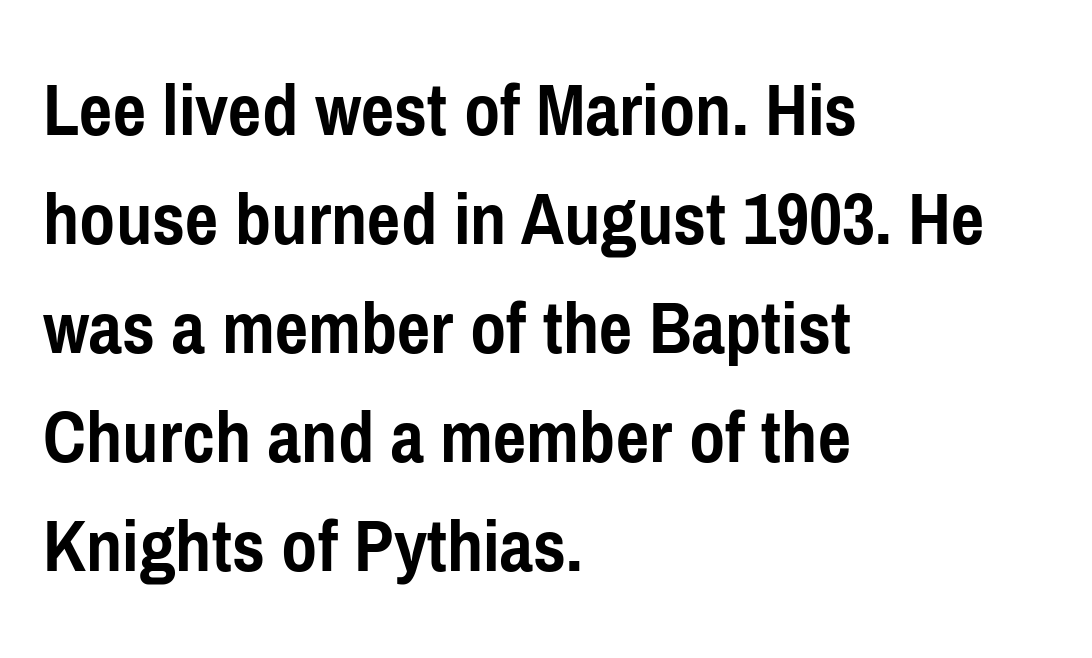
The image shows 79 px semibold, condensed sans-serif type, upright; set left-aligned, normal line spacing (1.38x), normal letter spacing, not underlined; low stroke contrast and a medium x-height.
